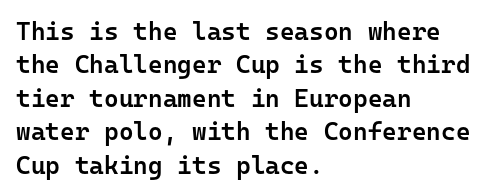
{"italic": "no", "bold": "semi", "underline": "no", "align": "left", "line_spacing": "normal", "line_spacing_ratio": 1.34, "letter_spacing": "normal", "letter_spacing_em": 0.0, "glyph_px": 25}
